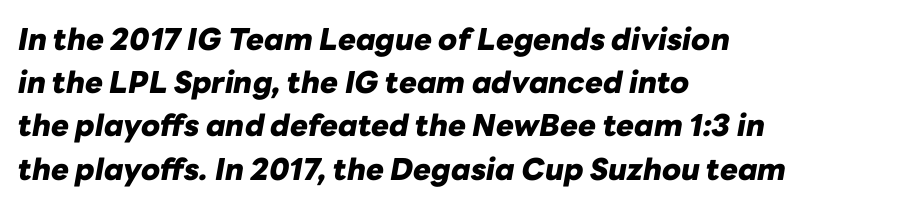
The rendering uses natural spacing where letterforms have individual widths. Each word holds together tightly as a unit, with standard inter-letter gaps. Is there much room between lines? A standard amount, neither cramped nor airy. The specimen reads as italic at a glance.
